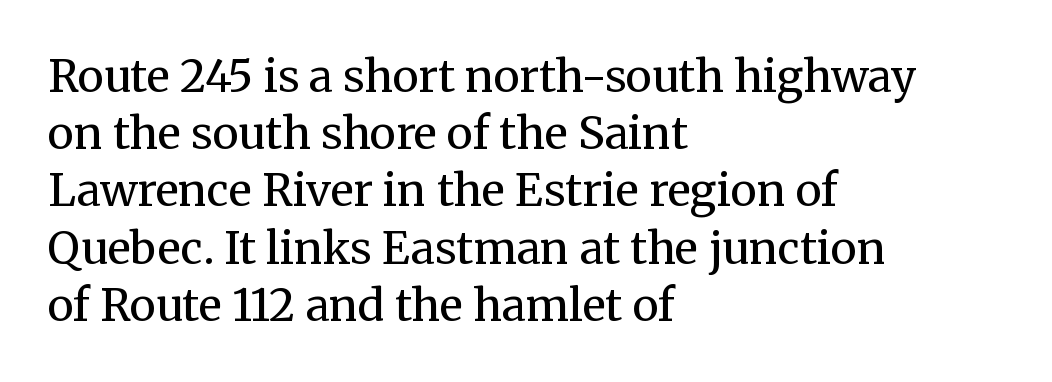
The image shows 44 px regular-weight serif type, upright; set left-aligned, normal line spacing (1.3x), normal letter spacing, not underlined; medium stroke contrast and a medium x-height.
